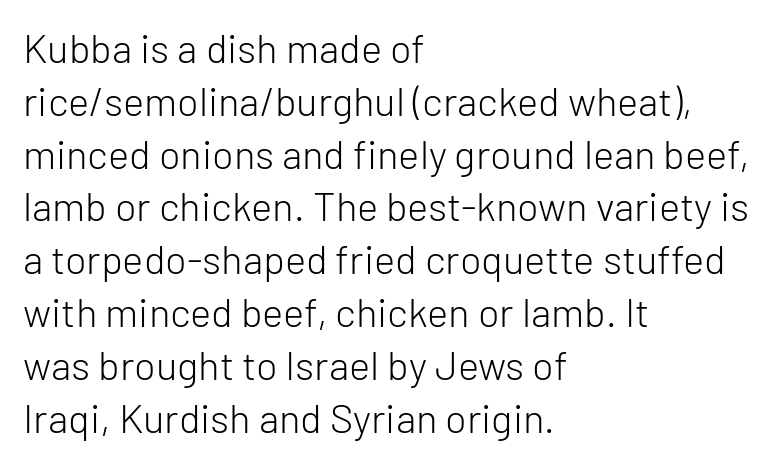
The image shows 40 px light sans-serif type, upright; set left-aligned, normal line spacing (1.32x), normal letter spacing, not underlined; low stroke contrast and a medium x-height.
